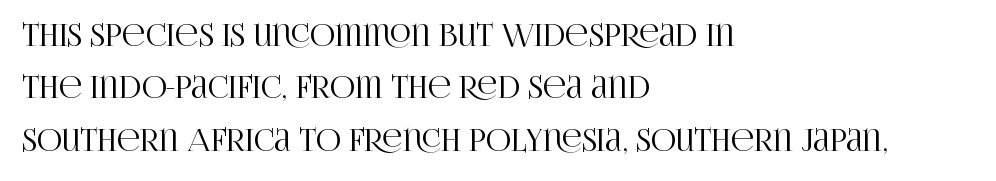
Q: Is the text italic (slanted)? A: No, it is upright.
Q: Is the typeface a serif or a sans-serif typeface? A: Serif.
Q: Is the text underlined? A: No.
Q: How is the paragraph aligned? A: Left-aligned.
Q: Is the spacing between letters normal or unusually wide? A: Normal.
Q: Is the spacing between lines tight, normal or loose? A: Normal.
Q: Width (condensed, normal, or wide)? A: Condensed.
Q: Stroke contrast? A: High.
Q: x-height? A: Large.
Q: Monospaced? A: No.
